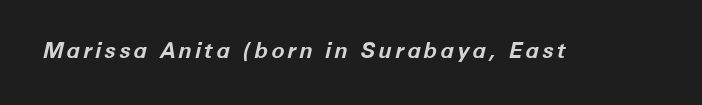
The image shows 22 px bold type, italic (leaning right); set not underlined.
